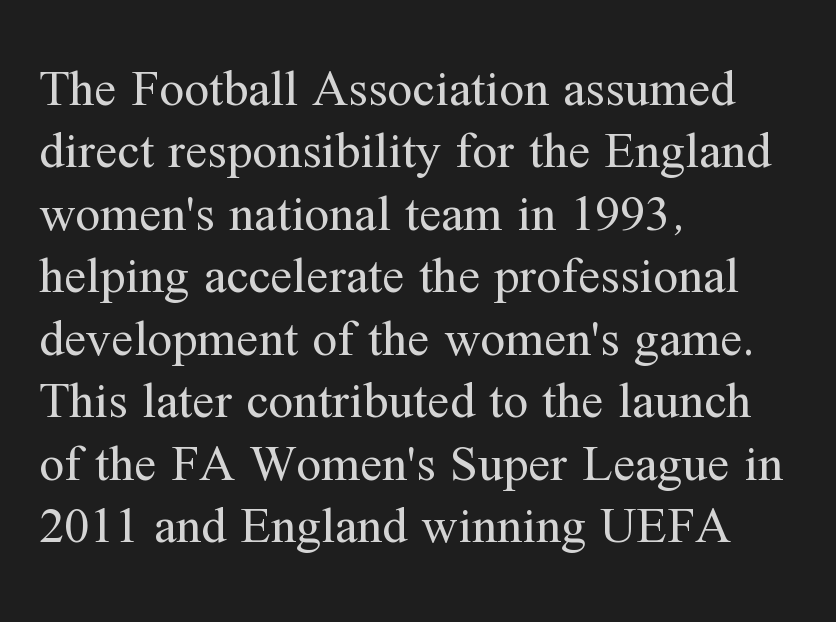
The text was rendered using a seriffed face with decorative stroke endings. The passage is arranged the way most books set body copy — flush left. Between one letter and the next there's only the usual sliver of space. Every character sits straight up, as roman type does. You could not count columns in this text — the font is proportionally spaced. The space directly below the letters is spotless.
